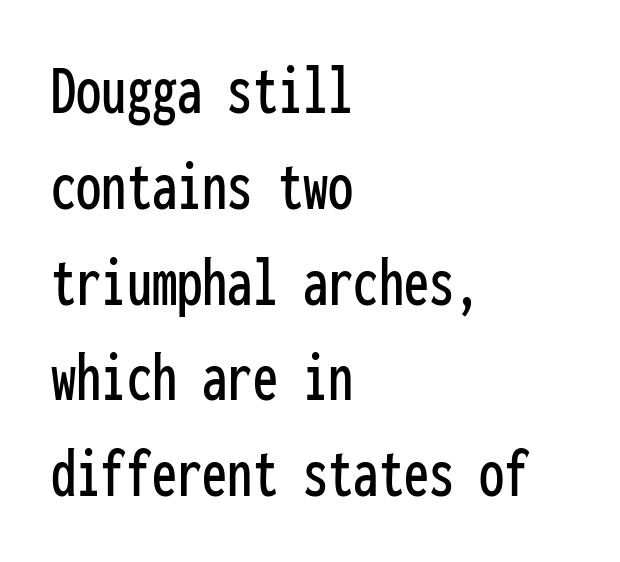
{"serif": "no", "italic": "no", "width": "condensed", "stroke_contrast": "low", "x_height": "medium", "monospaced": "yes", "underline": "no", "align": "left", "line_spacing": "normal", "line_spacing_ratio": 1.33, "letter_spacing": "normal", "letter_spacing_em": 0.0, "glyph_px": 72}
